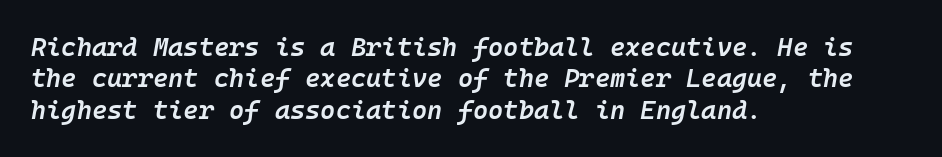
The specimen omits any rule beneath the text block's lines. Tracking value appears to be zero — textbook default spacing. Semibold letterforms, between regular and bold. When letters slant like this, we call the style italic. Is the block centered? No — it sits flush against the left margin.
